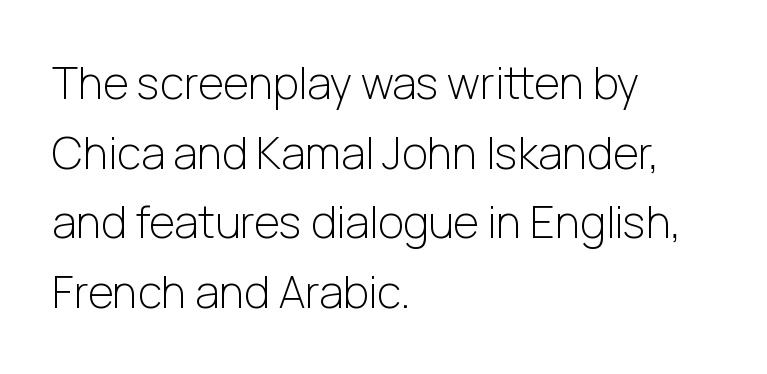
Each letter's strokes conclude bluntly, with no projecting serifs. How would I describe the line gaps? Plain and ordinary. The axis of the letterforms is exactly vertical. The typesetting does not lean heavy: it is not bold. A student would call this left alignment; a typographer would say flush left, rag right.
